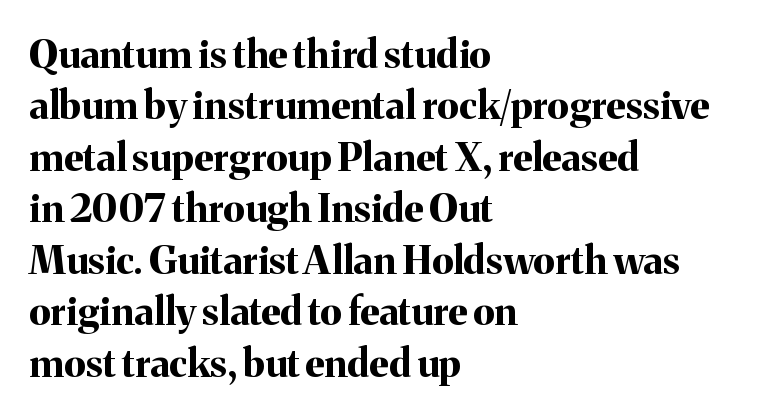
{"serif": "yes", "italic": "no", "bold": "yes", "weight": "bold", "width": "normal", "stroke_contrast": "medium", "x_height": "medium", "monospaced": "no", "underline": "no", "align": "left", "line_spacing": "normal", "line_spacing_ratio": 1.32, "letter_spacing": "normal", "letter_spacing_em": 0.0, "glyph_px": 39}
